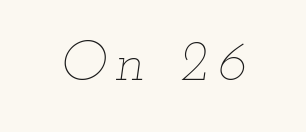
The image shows 57 px thin, wide type, italic (leaning right); set not underlined; low stroke contrast and a small x-height.
